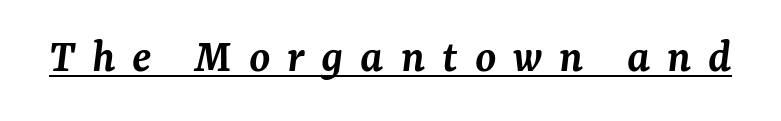
{"serif": "yes", "italic": "yes", "lean": "right", "slant_degrees": 7, "bold": "semi", "weight": "semibold", "width": "normal", "stroke_contrast": "medium", "x_height": "medium", "monospaced": "no", "underline": "yes", "letter_spacing": "wide", "letter_spacing_em": 0.35, "glyph_px": 48}
